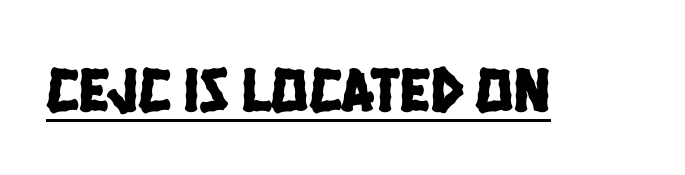
The image shows 63 px condensed sans-serif type; set normal letter spacing, underlined; low stroke contrast and a large x-height.
